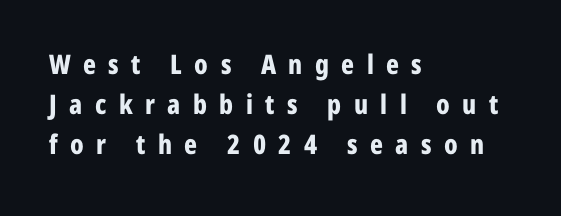
Anything drawn beneath the words? Only blank space. This sample uses an upright cut, with every glyph sitting square on the baseline. The typesetter chose a ragged-right arrangement here. Whoever set this chose a conventional vertical rhythm. These lines carry a lot of weight — the face is fully bold. A typesetter would call this heavily tracked-out type.
